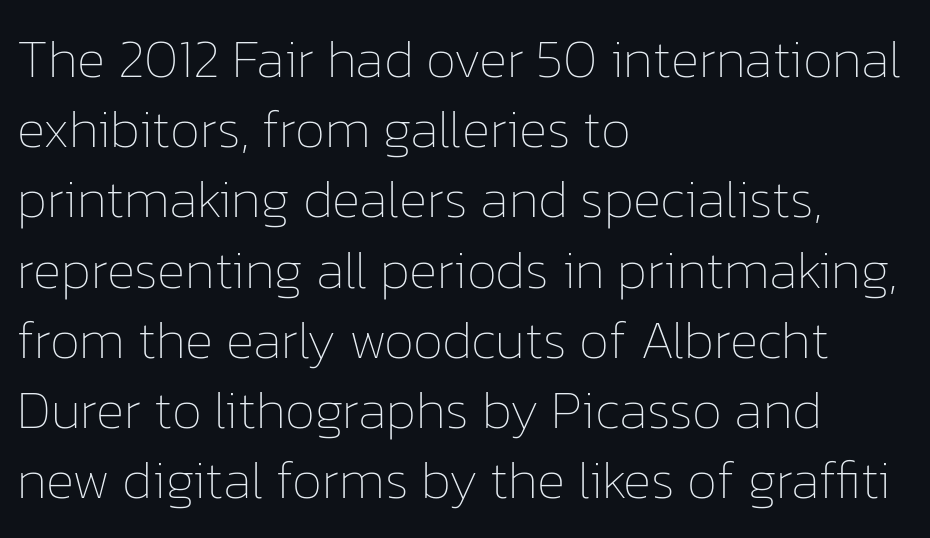
Line starts are locked; line ends wander. Honestly, the letter spacing is just normal — you wouldn't notice it. Normally led — the rows are evenly, conventionally spaced. Stems and bowls with no extra thickness — not bold. The letters advance in unequal steps, a hallmark of proportional type.
